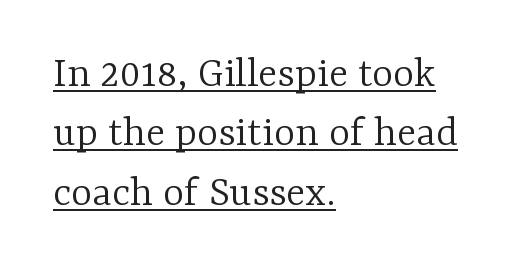
Students, observe: this is what conventionally led text looks like. The paragraph has a hard left edge and a soft right edge. Little horizontal feet cap the strokes, marking this as serif type. Vertical strokes here are truly vertical. A continuous stroke trails under the words, as in a hyperlink. Default kerning and tracking; the words read as compact shapes.
